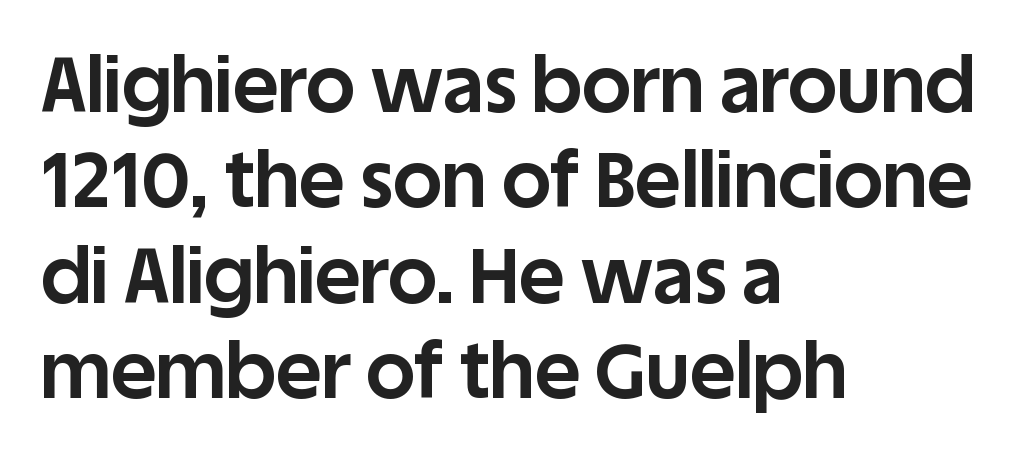
{"serif": "no", "italic": "no", "bold": "yes", "weight": "bold", "width": "normal", "stroke_contrast": "low", "x_height": "large", "monospaced": "no", "underline": "no", "align": "left", "line_spacing_ratio": 1.24, "letter_spacing": "normal", "letter_spacing_em": 0.0, "glyph_px": 77}
